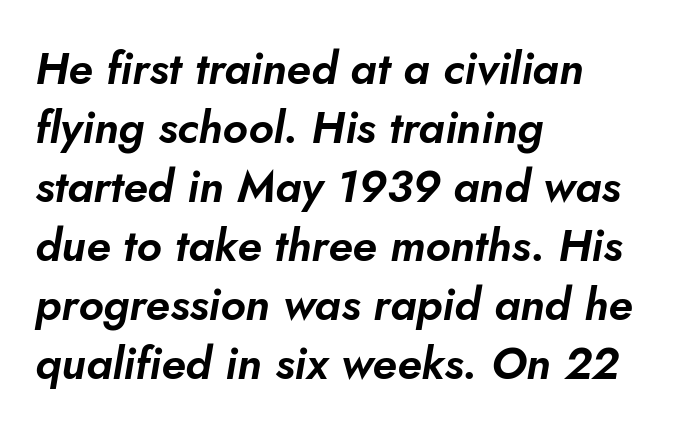
The image shows 45 px text type, italic (leaning right); set left-aligned, normal line spacing (1.31x), normal letter spacing, not underlined; low stroke contrast and a small x-height.
